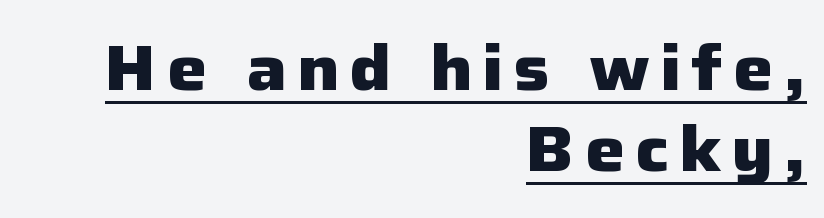
{"serif": "no", "italic": "no", "bold": "yes", "weight": "heavy", "width": "normal", "stroke_contrast": "low", "x_height": "medium", "monospaced": "no", "underline": "yes", "align": "right", "line_spacing": "normal", "line_spacing_ratio": 1.29, "glyph_px": 63}
